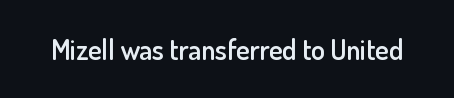
The image shows 28 px semibold sans-serif type, upright; set normal letter spacing, not underlined; low stroke contrast and a small x-height.
